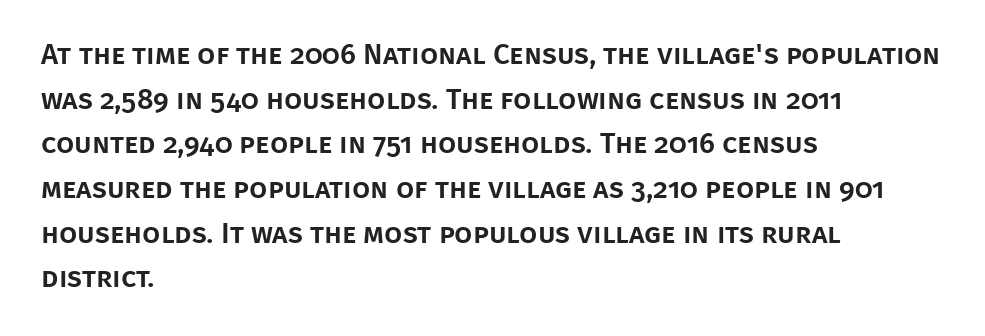
{"serif": "no", "italic": "no", "width": "normal", "stroke_contrast": "low", "x_height": "large", "monospaced": "no", "underline": "no", "align": "left", "line_spacing": "normal", "line_spacing_ratio": 1.54, "letter_spacing": "normal", "letter_spacing_em": 0.0, "glyph_px": 29}
